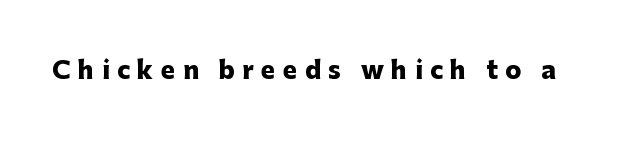
The image shows 24 px bold type, upright; set unusually wide letter spacing (+0.31 em), not underlined.
